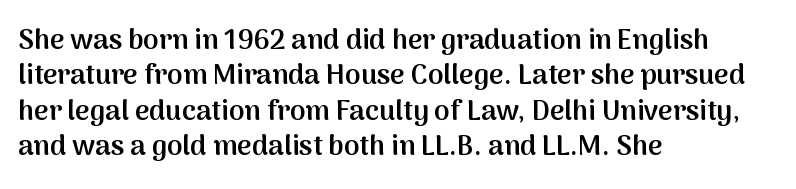
{"serif": "no", "italic": "no", "bold": "semi", "weight": "semibold", "width": "normal", "stroke_contrast": "medium", "x_height": "medium", "monospaced": "no", "underline": "no", "align": "left", "line_spacing": "normal", "line_spacing_ratio": 1.26, "letter_spacing": "normal", "letter_spacing_em": 0.0, "glyph_px": 28}
